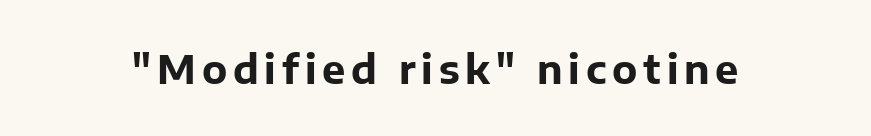
Q: Is the text bold? A: Yes.
Q: Is the text italic (slanted)? A: No, it is upright.
Q: Is the typeface a serif or a sans-serif typeface? A: Sans-serif.
Q: Is the text underlined? A: No.
Q: Width (condensed, normal, or wide)? A: Normal.
Q: Stroke contrast? A: Low.
Q: x-height? A: Medium.
Q: Monospaced? A: No.
